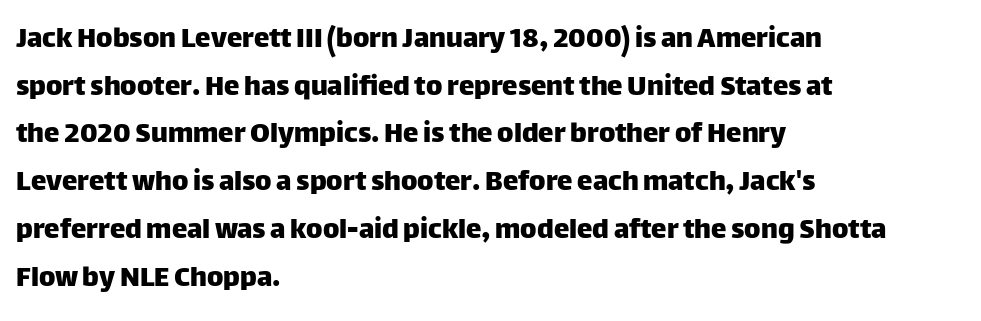
The type family on display is of the sans-serif kind. Inter-character spacing is left at the font's built-in metrics. The string is rendered with underlining switched off. The font's upright variant was chosen for this text.
